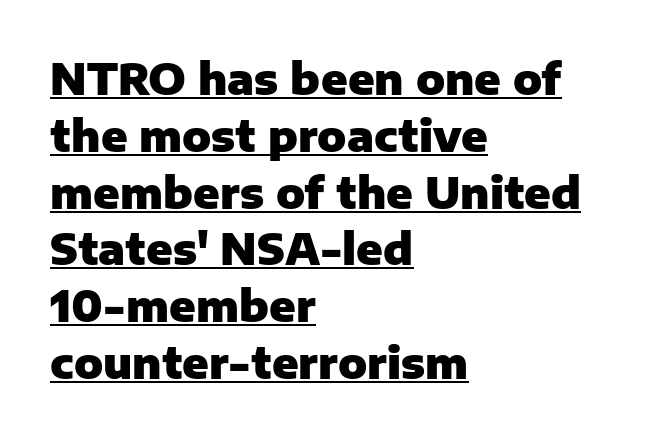
Think of a printed novel: that variable character pitch is what you see here. Left-aligned paragraph, ragged on the right. The rendering uses the underline text-decoration. Each letter's strokes conclude bluntly, with no projecting serifs. Posture: upright roman. Stroke thickness is high; the sample reads as a true bold.
